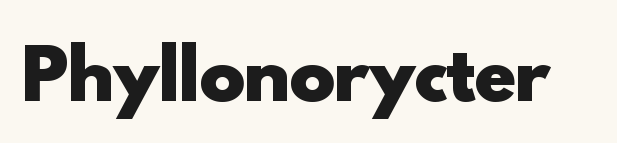
Lines of text with bare space underneath. I'd call this a sans setting — the letters go barefoot. The font's upright variant was chosen for this text. Is the letter spacing exaggerated? No — it looks like the ordinary default. Heavy, bold letterforms. You could not count columns in this text — the font is proportionally spaced.
